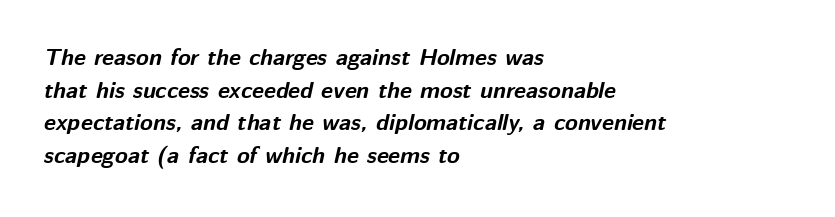
The image shows 23 px bold type, italic (leaning right); set left-aligned, normal line spacing (1.42x), normal letter spacing, not underlined.
